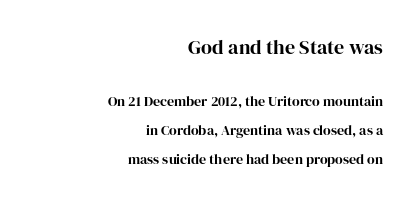
The image shows 20 px bold type, upright; set right-aligned, loose line spacing (2.09x), normal letter spacing, not underlined; the first (top) block is 1.43x larger.
